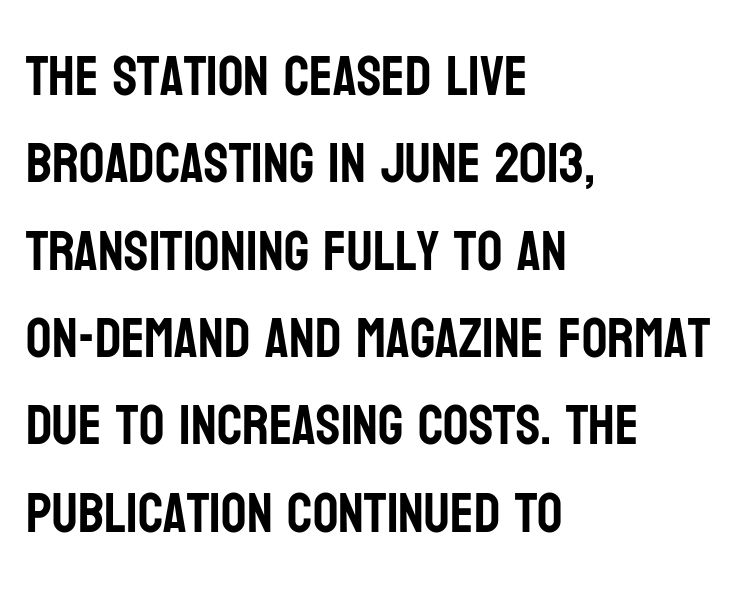
Q: Is the text italic (slanted)? A: No, it is upright.
Q: Is the typeface a serif or a sans-serif typeface? A: Sans-serif.
Q: Is the text underlined? A: No.
Q: How is the paragraph aligned? A: Left-aligned.
Q: Is the spacing between letters normal or unusually wide? A: Normal.
Q: Is the spacing between lines tight, normal or loose? A: Normal.
Q: Width (condensed, normal, or wide)? A: Condensed.
Q: Stroke contrast? A: Low.
Q: x-height? A: Large.
Q: Monospaced? A: No.
